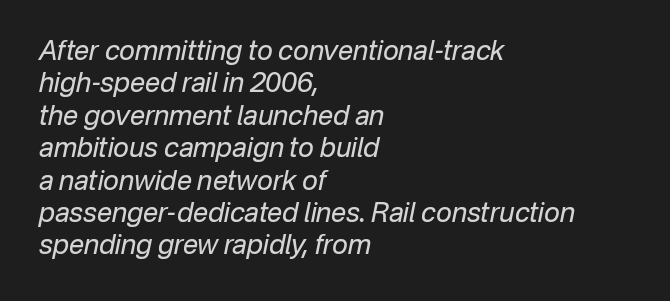
{"italic": "yes", "lean": "right", "slant_degrees": 12, "bold": "no", "underline": "no", "align": "left", "line_spacing_ratio": 1.2, "letter_spacing": "normal", "letter_spacing_em": 0.0, "glyph_px": 27}
